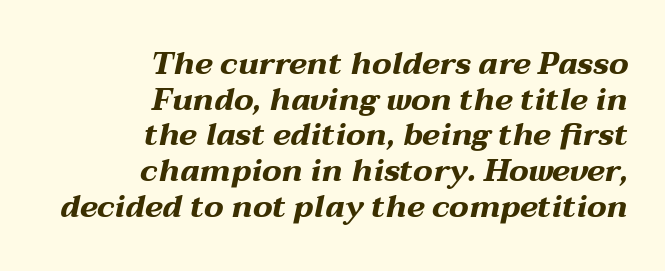
The image shows 31 px bold, wide type, italic (leaning right); set right-aligned, tight line spacing (1.15x), normal letter spacing, not underlined; medium stroke contrast and a medium x-height.
